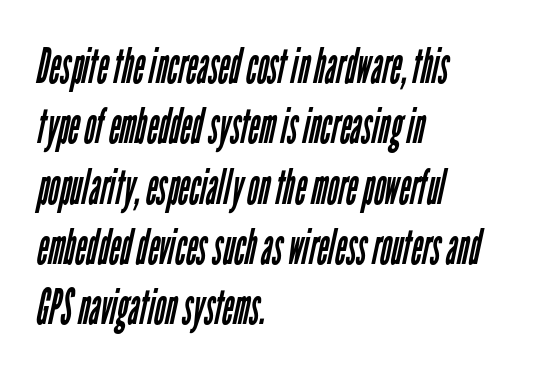
Q: Is the text bold? A: No.
Q: Is the typeface a serif or a sans-serif typeface? A: Sans-serif.
Q: Is the text underlined? A: No.
Q: How is the paragraph aligned? A: Left-aligned.
Q: Is the spacing between letters normal or unusually wide? A: Normal.
Q: Width (condensed, normal, or wide)? A: Condensed.
Q: Stroke contrast? A: Low.
Q: x-height? A: Medium.
Q: Monospaced? A: No.
